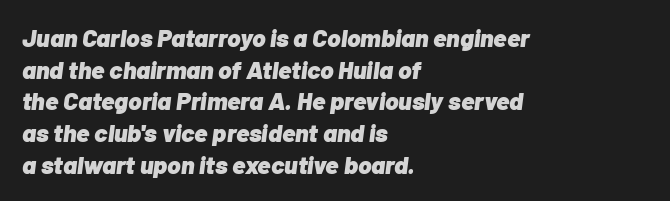
The image shows 25 px bold type, italic (leaning right); set left-aligned, normal line spacing (1.27x), normal letter spacing, not underlined.
